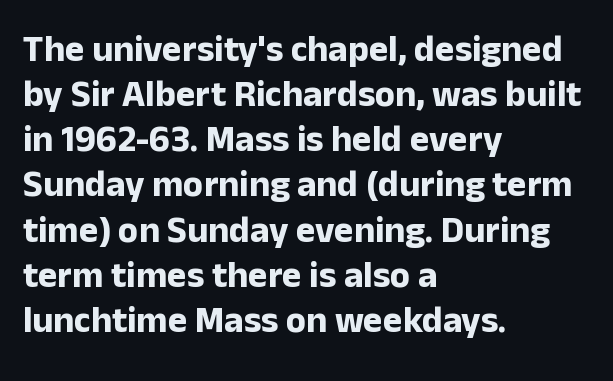
Q: Is the text bold? A: Yes.
Q: Is the text italic (slanted)? A: No, it is upright.
Q: Is the typeface a serif or a sans-serif typeface? A: Sans-serif.
Q: Is the text underlined? A: No.
Q: How is the paragraph aligned? A: Left-aligned.
Q: Is the spacing between letters normal or unusually wide? A: Normal.
Q: Width (condensed, normal, or wide)? A: Normal.
Q: Stroke contrast? A: Low.
Q: x-height? A: Medium.
Q: Monospaced? A: No.
